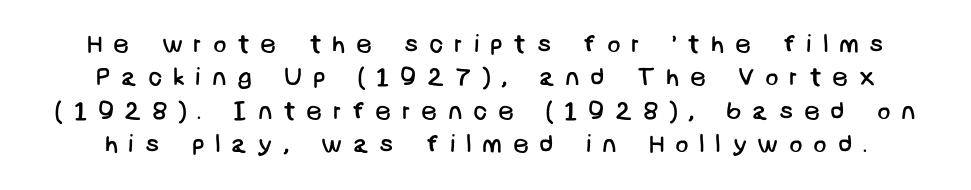
Q: Is the text bold? A: No.
Q: Is the text underlined? A: No.
Q: Is the spacing between letters normal or unusually wide? A: Unusually wide.
Q: Is the spacing between lines tight, normal or loose? A: Normal.
